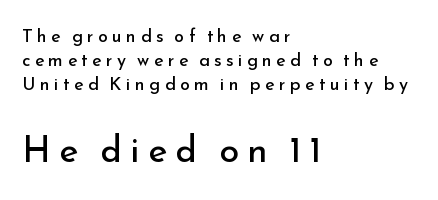
The image shows 36 px regular-weight sans-serif type, upright; set left-aligned, normal line spacing (1.32x), unusually wide letter spacing (+0.24 em), not underlined; the second (bottom) block is 2.0x larger; low stroke contrast and a small x-height.
